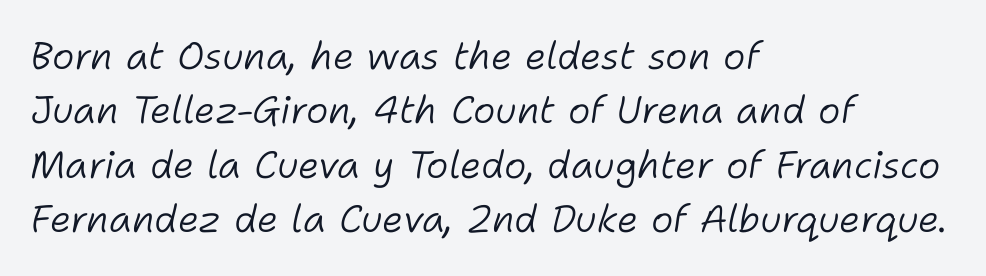
Q: Is the text bold? A: No.
Q: Is the text italic (slanted)? A: Yes, it leans right by about 11 degrees.
Q: Is the text underlined? A: No.
Q: How is the paragraph aligned? A: Left-aligned.
Q: Is the spacing between letters normal or unusually wide? A: Normal.
Q: Is the spacing between lines tight, normal or loose? A: Normal.
Q: Width (condensed, normal, or wide)? A: Normal.
Q: Stroke contrast? A: Low.
Q: x-height? A: Medium.
Q: Monospaced? A: No.
